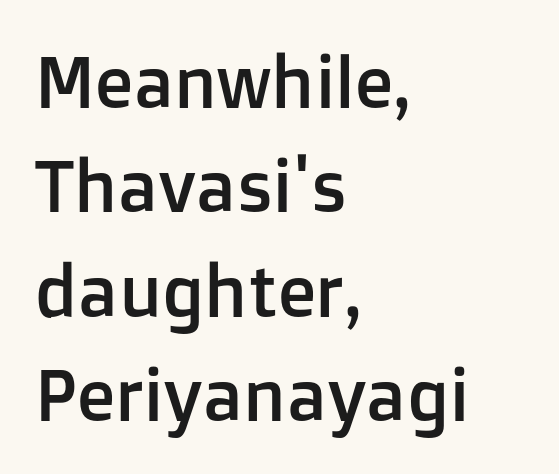
The area under the type is left untouched. These lines are rendered in a variable-pitch font. In terms of leading, this rendering sits right in the middle. Layout note: lines flush left. You can tell from the bare stems that sans-serif type was used.
